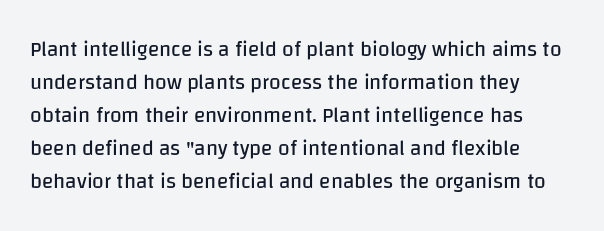
{"italic": "no", "bold": "no", "underline": "no", "align": "left", "line_spacing": "normal", "line_spacing_ratio": 1.57, "letter_spacing": "normal", "letter_spacing_em": 0.0, "glyph_px": 21}
